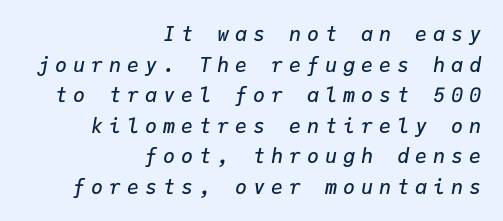
The image shows 20 px text type, italic (leaning right); set right-aligned, normal line spacing (1.53x), unusually wide letter spacing (+0.3 em), not underlined.
